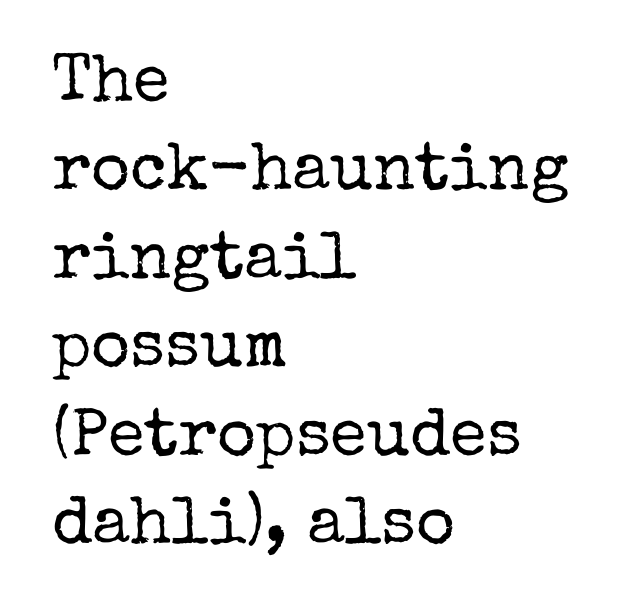
The image shows 67 px regular-weight serif type, upright; set left-aligned, normal line spacing (1.32x), normal letter spacing, not underlined; low stroke contrast and a medium x-height.
